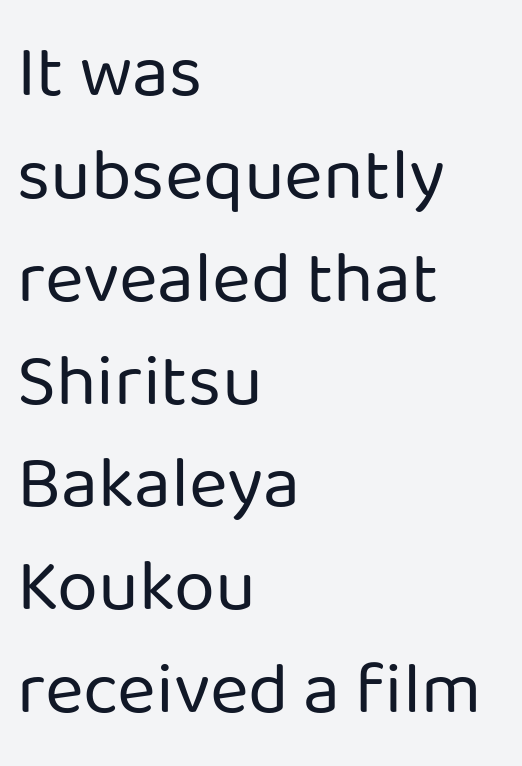
{"serif": "no", "italic": "no", "bold": "no", "weight": "regular", "width": "normal", "stroke_contrast": "low", "x_height": "medium", "monospaced": "no", "underline": "no", "align": "left", "line_spacing": "normal", "line_spacing_ratio": 1.39, "letter_spacing": "normal", "letter_spacing_em": 0.0, "glyph_px": 74}
